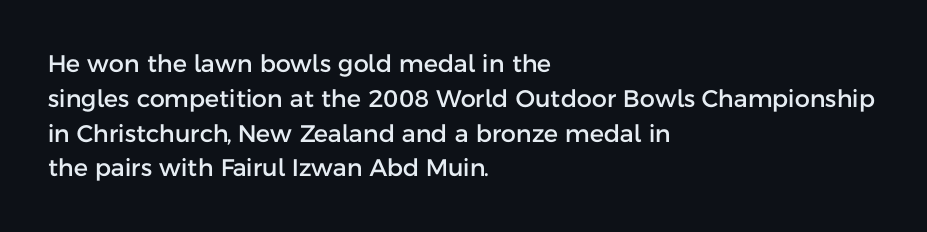
This sample keeps an unexceptional amount of space between lines. These lines keep a tight, regular rhythm from letter to letter. Every stem runs plumb, perpendicular to the baseline. Reading down the block, your eye returns to a fixed left position each line. The string is rendered with underlining switched off.
